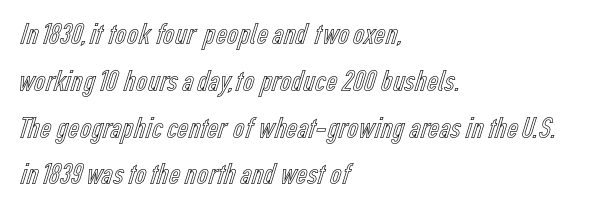
This sample keeps an unexceptional amount of space between lines. You could not count columns in this text — the font is proportionally spaced. The paragraph has a hard left edge and a soft right edge. There is no visible air inserted between adjacent glyphs. Check under the words: just untouched page.
